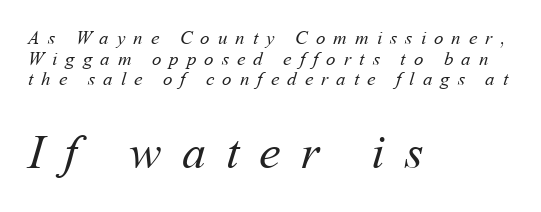
Q: Is the text bold? A: No.
Q: Is the text underlined? A: No.
Q: How is the paragraph aligned? A: Left-aligned.
Q: Is the spacing between letters normal or unusually wide? A: Unusually wide.
Q: Is the spacing between lines tight, normal or loose? A: Tight.
Q: Which block of text is set in a larger size, the first (top) or the second (bottom)? A: The second (bottom) one.
Q: Width (condensed, normal, or wide)? A: Normal.
Q: Stroke contrast? A: Medium.
Q: x-height? A: Medium.
Q: Monospaced? A: No.
